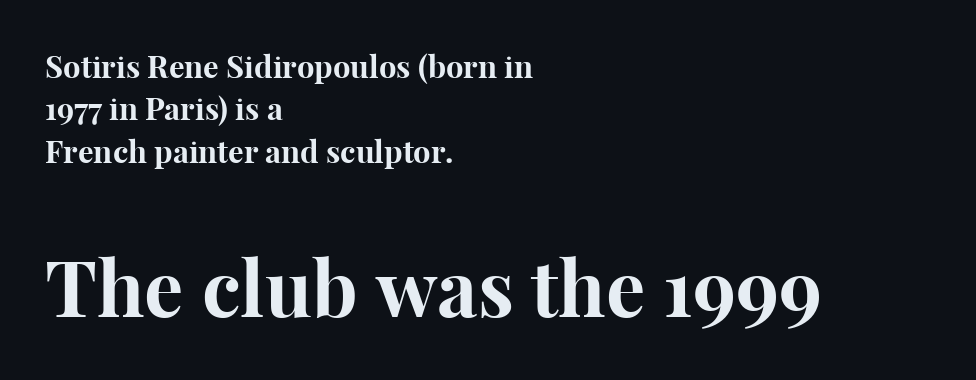
This sample is left-justified, so line endings fall wherever the words run out. Normally led — the rows are evenly, conventionally spaced. Proportional: the letters do not fall into vertical columns. Characters remain perfectly vertical along every line.
